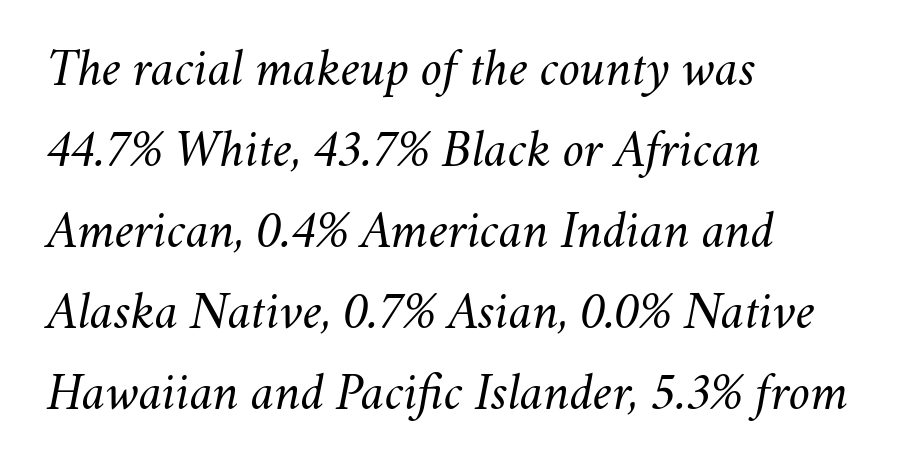
The image shows 52 px regular-weight type, italic (leaning right); set left-aligned, normal line spacing (1.56x), normal letter spacing, not underlined; medium stroke contrast and a small x-height.
